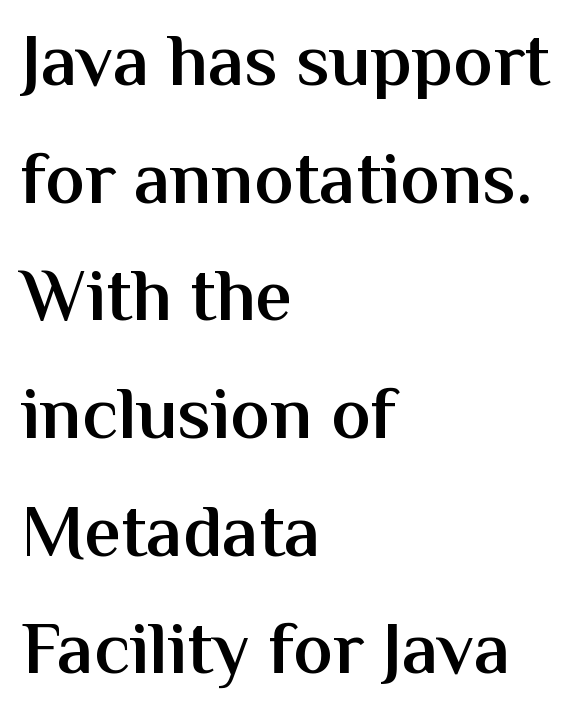
The vertical gap from one line to the next is medium. The baseline area is clear. Caption: semibold face, moderately heavy strokes. All the whitespace from short lines collects on the right.
